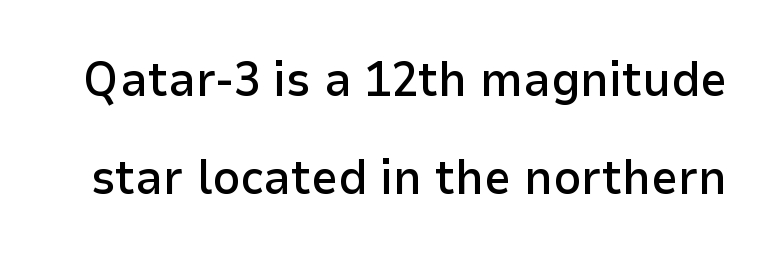
{"serif": "no", "italic": "no", "bold": "semi", "weight": "semibold", "width": "normal", "stroke_contrast": "low", "x_height": "medium", "monospaced": "no", "underline": "no", "line_spacing": "loose", "line_spacing_ratio": 2.04, "letter_spacing": "normal", "letter_spacing_em": 0.0, "glyph_px": 48}
